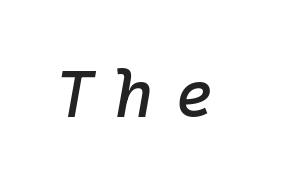
Q: Is the text italic (slanted)? A: Yes, it leans right by about 10 degrees.
Q: Is the text underlined? A: No.
Q: Is the spacing between letters normal or unusually wide? A: Unusually wide.
Q: Width (condensed, normal, or wide)? A: Normal.
Q: Stroke contrast? A: Low.
Q: x-height? A: Medium.
